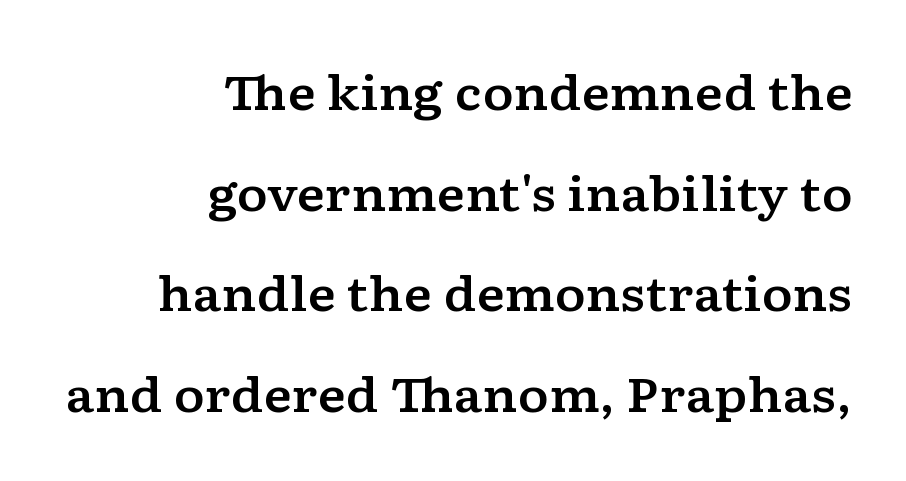
The image shows 47 px wide serif type, upright; set right-aligned, loose line spacing (2.14x), normal letter spacing, not underlined; low stroke contrast and a medium x-height.
